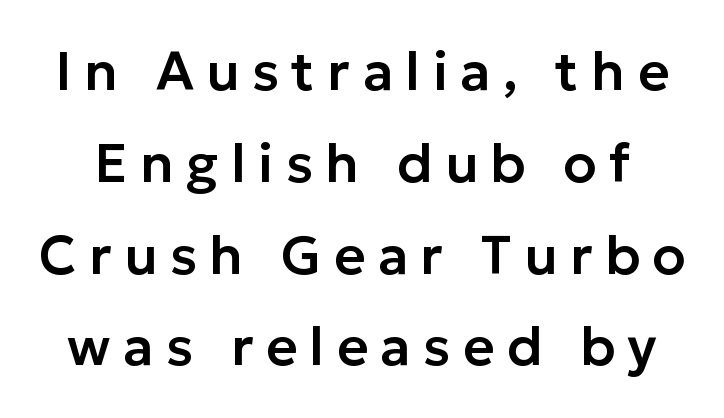
Q: Is the text italic (slanted)? A: No, it is upright.
Q: Is the typeface a serif or a sans-serif typeface? A: Sans-serif.
Q: Is the text underlined? A: No.
Q: Is the spacing between letters normal or unusually wide? A: Unusually wide.
Q: Is the spacing between lines tight, normal or loose? A: Normal.
Q: Width (condensed, normal, or wide)? A: Normal.
Q: Stroke contrast? A: Low.
Q: x-height? A: Medium.
Q: Monospaced? A: No.
